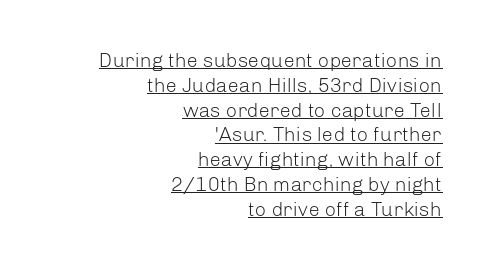
Q: Is the text bold? A: No.
Q: Is the text italic (slanted)? A: No, it is upright.
Q: Is the text underlined? A: Yes.
Q: How is the paragraph aligned? A: Right-aligned.
Q: Is the spacing between letters normal or unusually wide? A: Normal.
